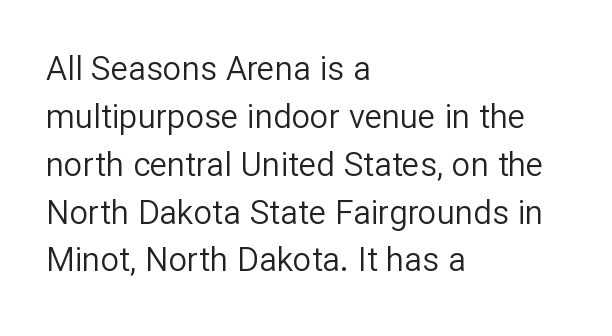
{"serif": "no", "italic": "no", "bold": "no", "weight": "regular", "width": "normal", "stroke_contrast": "low", "x_height": "medium", "monospaced": "no", "underline": "no", "align": "left", "line_spacing": "normal", "line_spacing_ratio": 1.45, "letter_spacing": "normal", "letter_spacing_em": 0.0, "glyph_px": 33}
